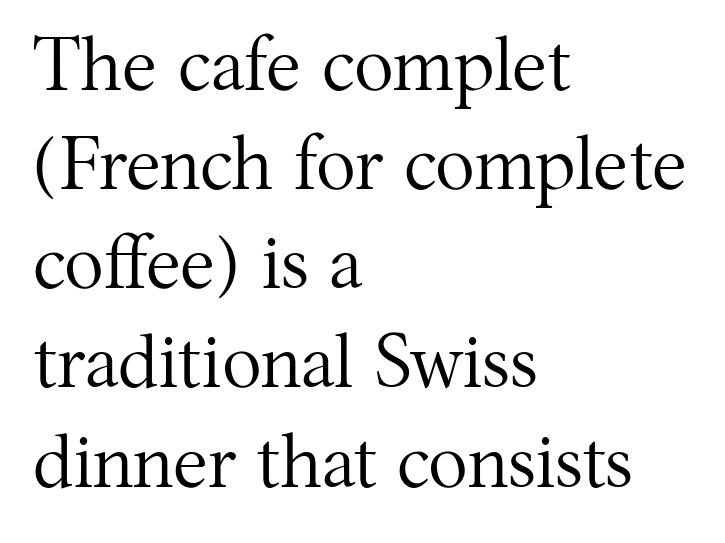
{"serif": "yes", "italic": "no", "bold": "no", "weight": "regular", "width": "normal", "stroke_contrast": "medium", "x_height": "medium", "monospaced": "no", "underline": "no", "align": "left", "line_spacing": "normal", "line_spacing_ratio": 1.34, "letter_spacing": "normal", "letter_spacing_em": 0.0, "glyph_px": 74}
